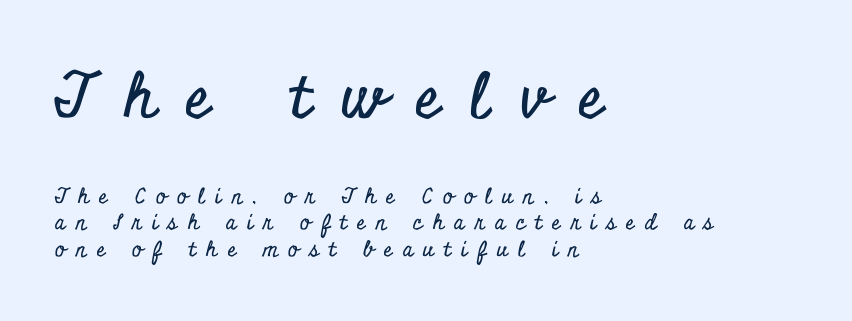
Bare-footed words on every line. I'd call this a serif setting — the letters wear small feet. Look at the tracking — it's clearly loosened, letters drifting apart. The more generous point size was reserved for the upper chunk.
